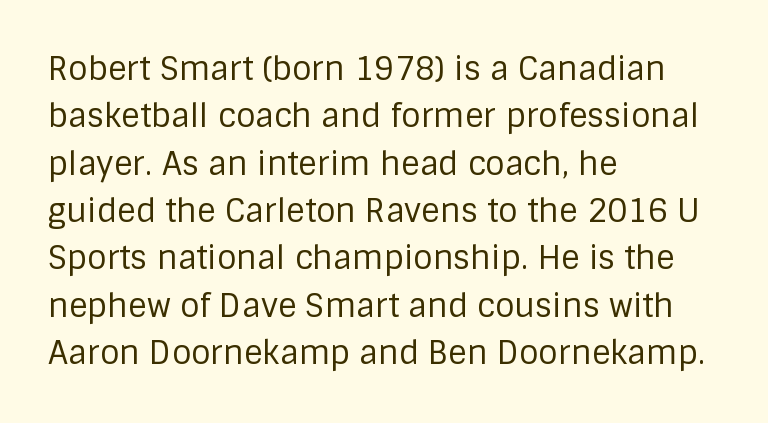
{"serif": "no", "italic": "no", "bold": "no", "weight": "regular", "width": "normal", "stroke_contrast": "low", "x_height": "large", "monospaced": "no", "underline": "no", "align": "left", "line_spacing": "normal", "line_spacing_ratio": 1.48, "letter_spacing": "normal", "letter_spacing_em": 0.0, "glyph_px": 32}
